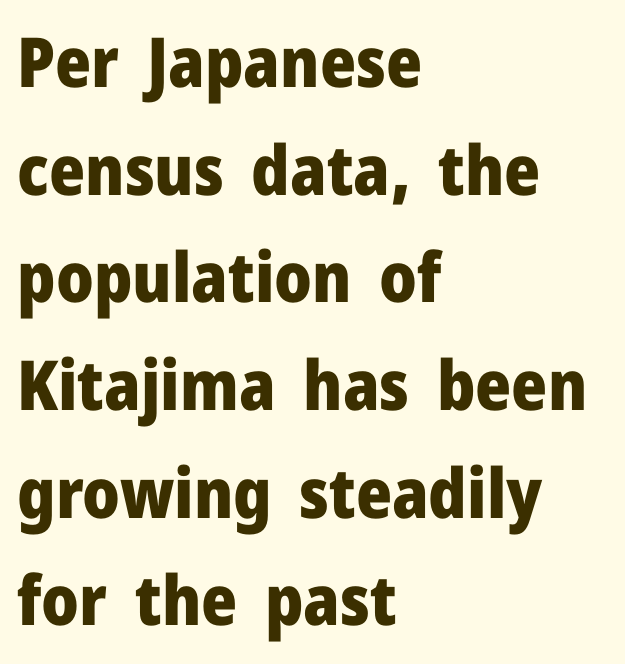
Q: Is the text bold? A: Yes.
Q: Is the text italic (slanted)? A: No, it is upright.
Q: Is the typeface a serif or a sans-serif typeface? A: Sans-serif.
Q: Is the text underlined? A: No.
Q: How is the paragraph aligned? A: Left-aligned.
Q: Is the spacing between letters normal or unusually wide? A: Normal.
Q: Is the spacing between lines tight, normal or loose? A: Normal.
Q: Width (condensed, normal, or wide)? A: Normal.
Q: Stroke contrast? A: Low.
Q: x-height? A: Medium.
Q: Monospaced? A: No.
